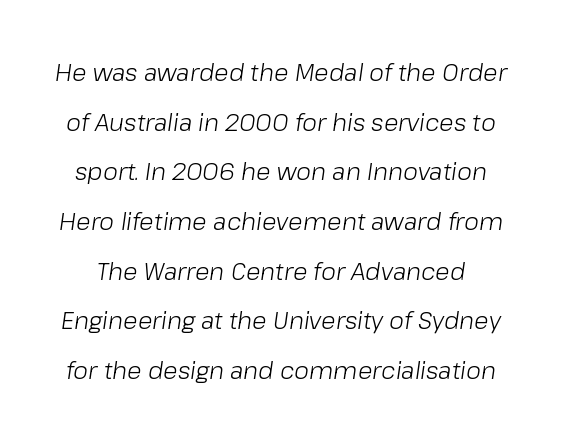
Glyph-to-glyph distance matches everyday printed text. Compared with ordinary roman type, these characters are visibly tilted. The weight tops out at a normal text grade. Notice the wide empty band between every row — that's loose leading.
